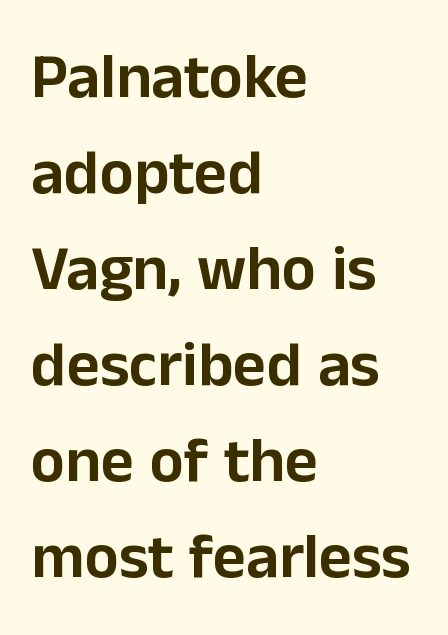
The image shows 64 px sans-serif type, upright; set left-aligned, normal line spacing (1.5x), normal letter spacing, not underlined; low stroke contrast and a medium x-height.
